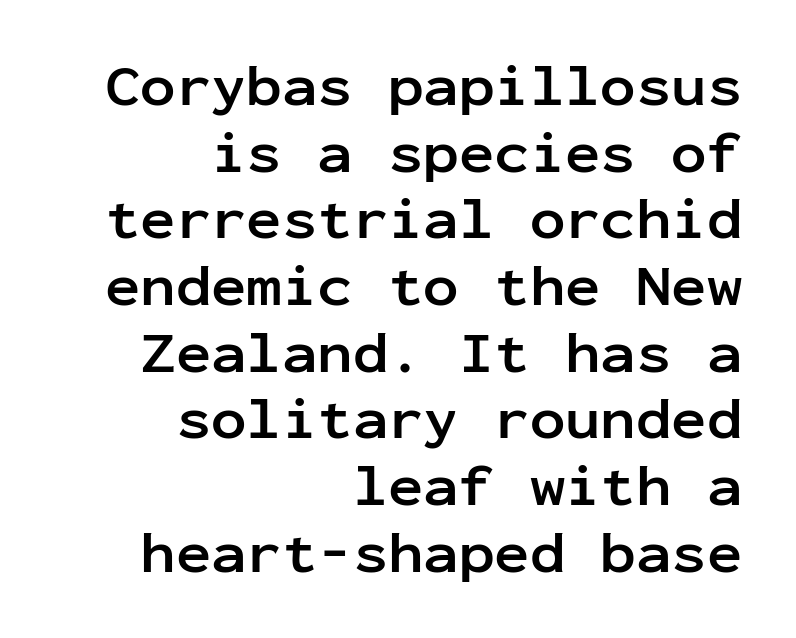
Q: Is the text bold? A: Yes.
Q: Is the text italic (slanted)? A: No, it is upright.
Q: Is the typeface a serif or a sans-serif typeface? A: Sans-serif.
Q: Is the text underlined? A: No.
Q: How is the paragraph aligned? A: Right-aligned.
Q: Is the spacing between letters normal or unusually wide? A: Normal.
Q: Is the spacing between lines tight, normal or loose? A: Tight.
Q: Width (condensed, normal, or wide)? A: Normal.
Q: Stroke contrast? A: Low.
Q: x-height? A: Medium.
Q: Monospaced? A: Yes.
